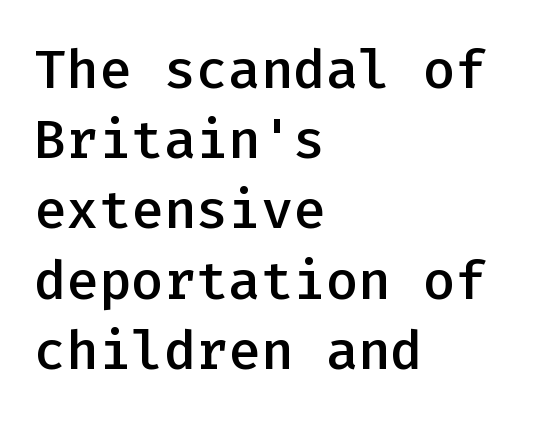
Spacing between characters is what you'd get straight out of the box. The space beneath each line is pristine and unruled. Look at the stroke-to-counter ratio: somewhat heavy, a semibold. In CSS terms this would be text-align: left. Every character sits straight up, as roman type does. Normally led — the rows are evenly, conventionally spaced.
